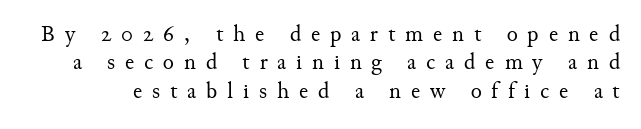
Q: Is the text bold? A: No.
Q: Is the text italic (slanted)? A: No, it is upright.
Q: Is the text underlined? A: No.
Q: Is the spacing between letters normal or unusually wide? A: Unusually wide.
